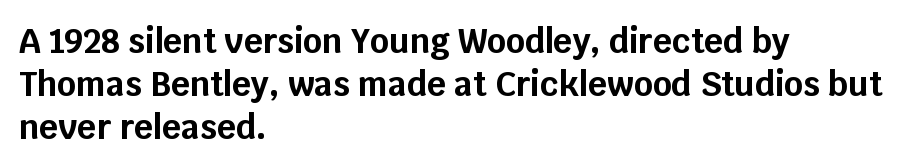
Q: Is the text bold? A: Yes.
Q: Is the text italic (slanted)? A: No, it is upright.
Q: Is the typeface a serif or a sans-serif typeface? A: Sans-serif.
Q: Is the text underlined? A: No.
Q: How is the paragraph aligned? A: Left-aligned.
Q: Is the spacing between letters normal or unusually wide? A: Normal.
Q: Is the spacing between lines tight, normal or loose? A: Normal.
Q: Width (condensed, normal, or wide)? A: Normal.
Q: Stroke contrast? A: Low.
Q: x-height? A: Large.
Q: Monospaced? A: No.
